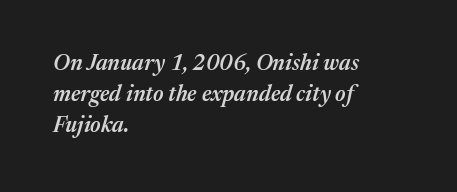
Q: Is the text bold? A: Semi-bold.
Q: Is the text italic (slanted)? A: Yes, it leans right by about 17 degrees.
Q: Is the text underlined? A: No.
Q: How is the paragraph aligned? A: Left-aligned.
Q: Is the spacing between letters normal or unusually wide? A: Normal.
Q: Is the spacing between lines tight, normal or loose? A: Normal.
